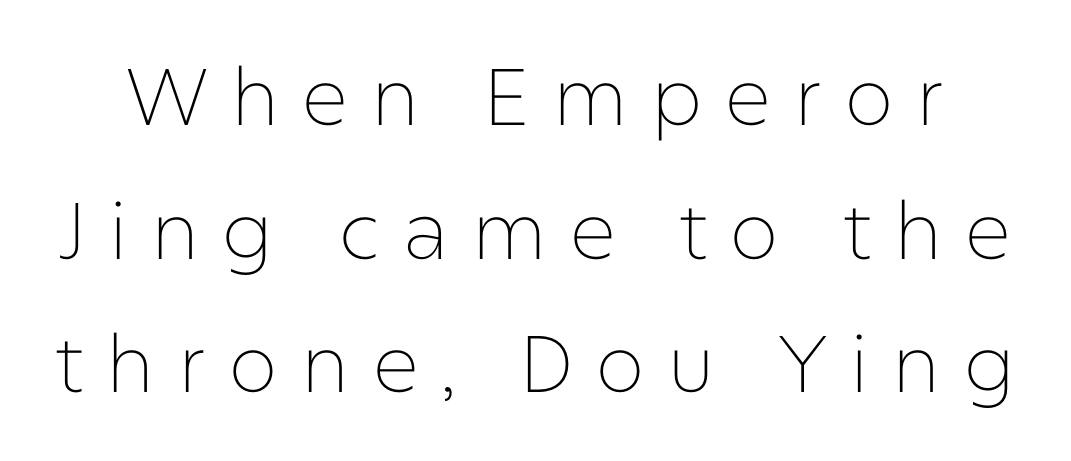
Observe the absence of serifs on each vertical stroke in this sample. Weight: in the light-to-regular range. The tracking reads as deliberately expanded to a designer's eye. The rendering uses natural spacing where letterforms have individual widths. Each row of text sits above clean, open space.
